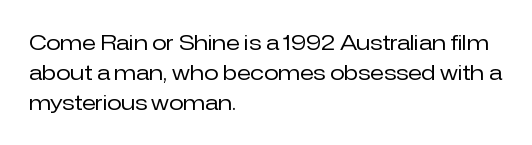
The image shows 21 px text type, upright; set left-aligned, normal line spacing (1.44x), normal letter spacing, not underlined.
